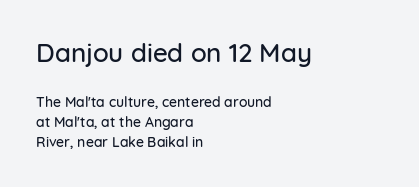
Q: Is the text italic (slanted)? A: No, it is upright.
Q: Is the text underlined? A: No.
Q: How is the paragraph aligned? A: Left-aligned.
Q: Is the spacing between letters normal or unusually wide? A: Normal.
Q: Is the spacing between lines tight, normal or loose? A: Normal.
Q: Which block of text is set in a larger size, the first (top) or the second (bottom)? A: The first (top) one.
